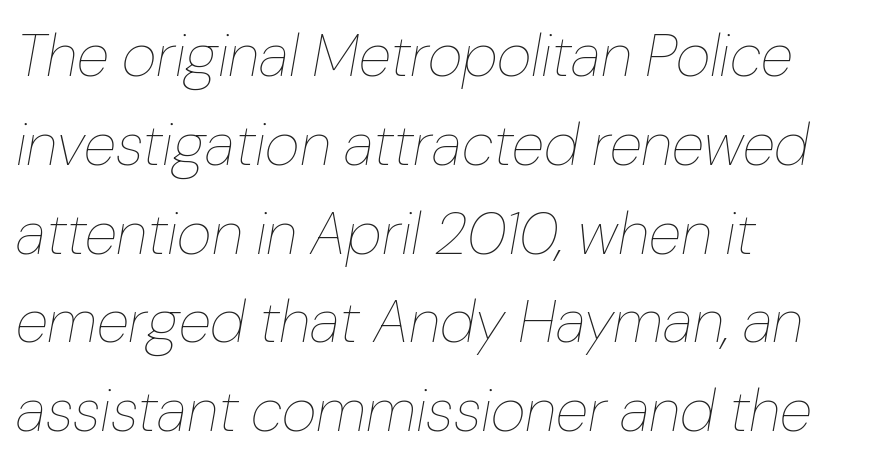
The image shows 60 px thin type, italic (leaning right); set left-aligned, normal line spacing (1.48x), normal letter spacing, not underlined; low stroke contrast and a medium x-height.
